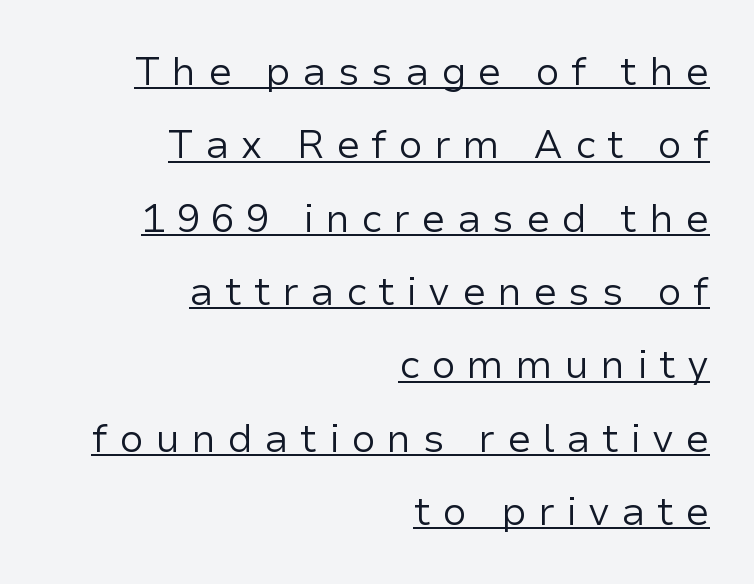
This sample has the flowing, uneven cadence of proportional lettering. The glyphs in this specimen are sans serif. Every word sits above its own underline. Stems here are at most as thick as an everyday book face. Every stem runs plumb, perpendicular to the baseline.
